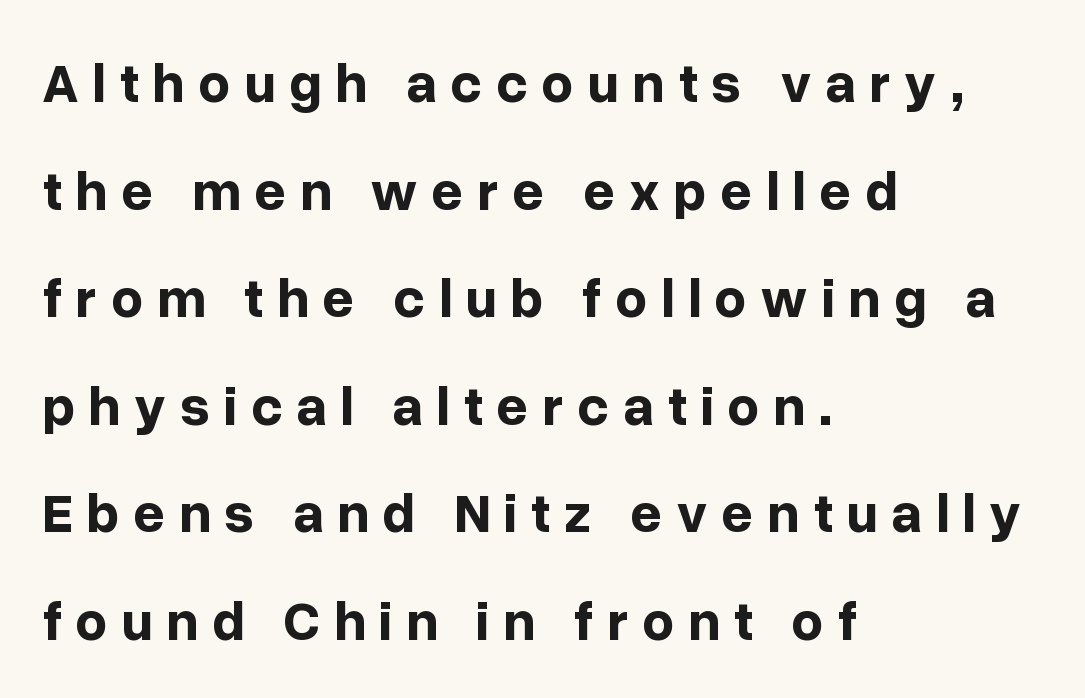
Q: Is the text bold? A: Yes.
Q: Is the text italic (slanted)? A: No, it is upright.
Q: Is the typeface a serif or a sans-serif typeface? A: Sans-serif.
Q: Is the text underlined? A: No.
Q: How is the paragraph aligned? A: Left-aligned.
Q: Is the spacing between letters normal or unusually wide? A: Unusually wide.
Q: Is the spacing between lines tight, normal or loose? A: Loose.
Q: Width (condensed, normal, or wide)? A: Normal.
Q: Stroke contrast? A: Low.
Q: x-height? A: Medium.
Q: Monospaced? A: No.
